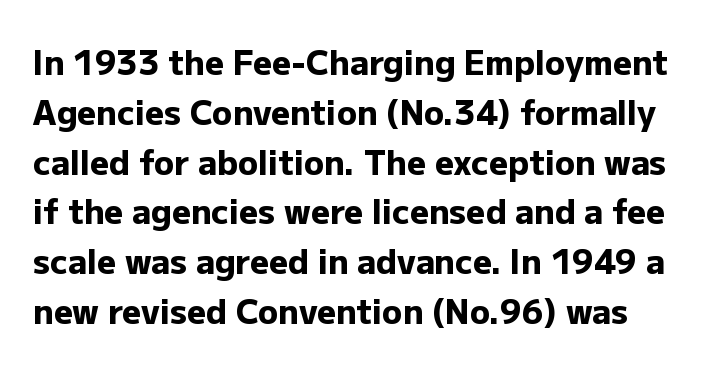
The image shows 33 px heavy sans-serif type, upright; set normal line spacing (1.51x), normal letter spacing, not underlined; low stroke contrast and a medium x-height.
